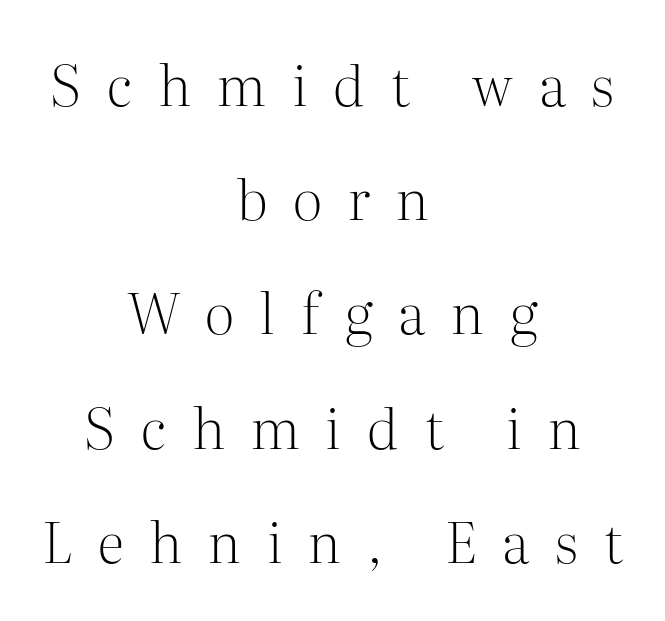
Spacing verdict: proportional, widths tailored to each character. Plain, unruled lines of type. The letterforms sit at book weight or below. The line texture is sparse and dotted thanks to wide tracking. Every row of glyphs is offset so its center matches the block's center.
